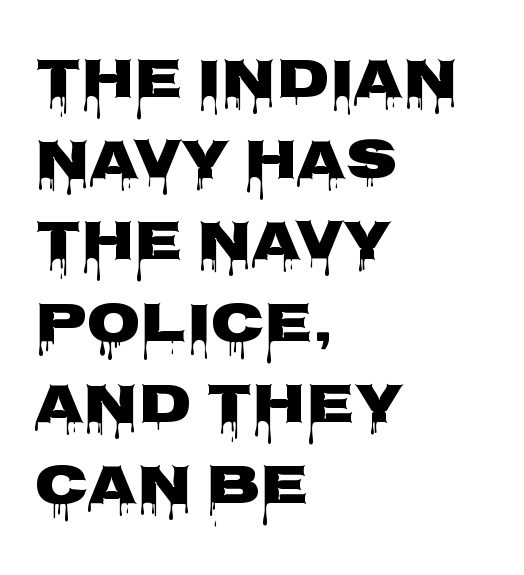
{"serif": "no", "italic": "no", "width": "wide", "stroke_contrast": "low", "x_height": "large", "monospaced": "no", "underline": "no", "align": "left", "line_spacing": "normal", "line_spacing_ratio": 1.45, "letter_spacing": "normal", "letter_spacing_em": 0.0, "glyph_px": 56}
